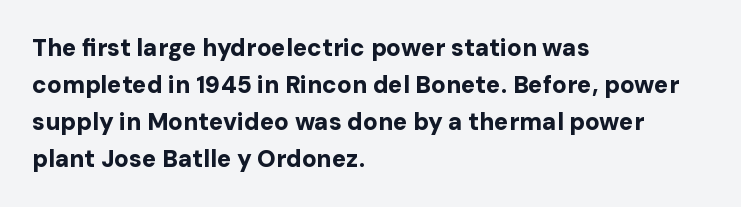
Q: Is the text bold? A: Yes.
Q: Is the text italic (slanted)? A: No, it is upright.
Q: Is the text underlined? A: No.
Q: How is the paragraph aligned? A: Left-aligned.
Q: Is the spacing between letters normal or unusually wide? A: Normal.
Q: Is the spacing between lines tight, normal or loose? A: Normal.
